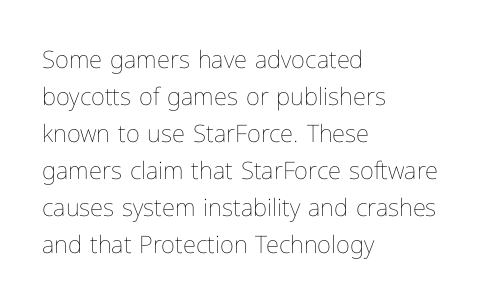
The image shows 24 px text type, upright; set left-aligned, normal line spacing (1.54x), normal letter spacing, not underlined.
